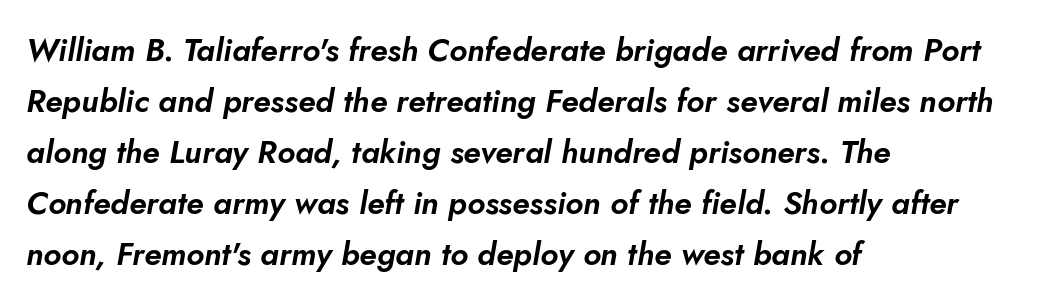
The image shows 32 px text type, italic (leaning right); set left-aligned, normal line spacing (1.59x), normal letter spacing, not underlined; low stroke contrast and a small x-height.
